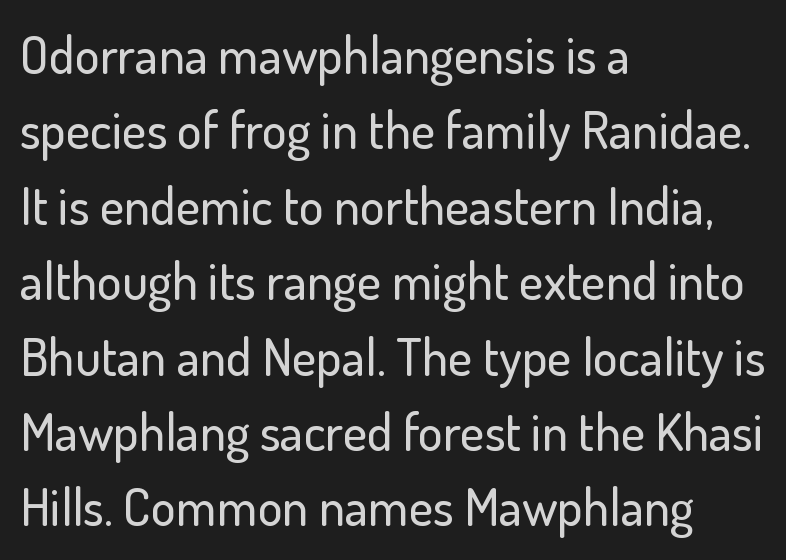
{"serif": "no", "italic": "no", "width": "normal", "stroke_contrast": "low", "x_height": "small", "monospaced": "no", "underline": "no", "align": "left", "line_spacing": "normal", "line_spacing_ratio": 1.45, "letter_spacing": "normal", "letter_spacing_em": 0.0, "glyph_px": 52}
